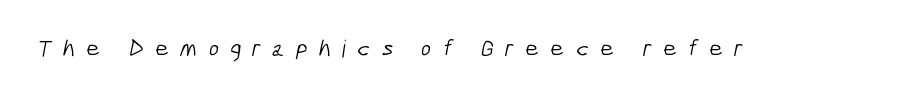
{"bold": "no", "underline": "no", "letter_spacing": "wide", "letter_spacing_em": 0.46, "glyph_px": 24}
